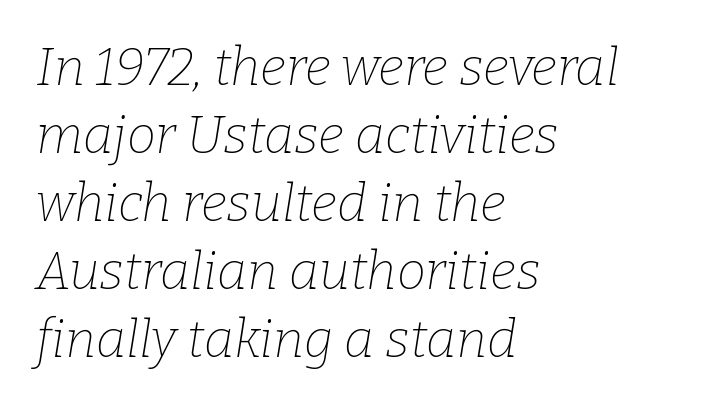
Q: Is the text bold? A: No.
Q: Is the text italic (slanted)? A: Yes, it leans right by about 9 degrees.
Q: Is the typeface a serif or a sans-serif typeface? A: Serif.
Q: Is the text underlined? A: No.
Q: How is the paragraph aligned? A: Left-aligned.
Q: Is the spacing between letters normal or unusually wide? A: Normal.
Q: Is the spacing between lines tight, normal or loose? A: Normal.
Q: Width (condensed, normal, or wide)? A: Normal.
Q: Stroke contrast? A: Low.
Q: x-height? A: Medium.
Q: Monospaced? A: No.
